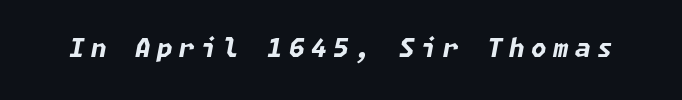
You'd pick this weight for a headline — it's a proper bold. Is the type slanted? Yes — the strokes lean at a clear angle. Does extra space separate the letters? Yes, quite a lot of it. The strip under each line holds only bare page.
